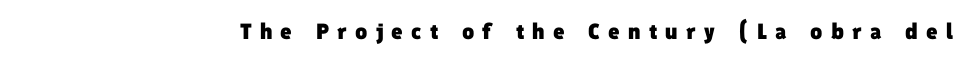
Q: Is the text bold? A: Yes.
Q: Is the text underlined? A: No.
Q: Is the spacing between letters normal or unusually wide? A: Unusually wide.
